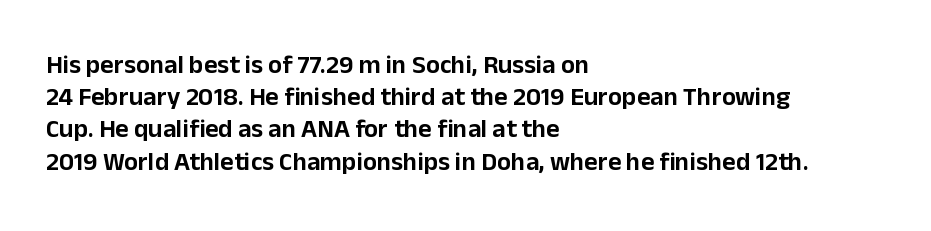
Q: Is the text italic (slanted)? A: No, it is upright.
Q: Is the text underlined? A: No.
Q: How is the paragraph aligned? A: Left-aligned.
Q: Is the spacing between letters normal or unusually wide? A: Normal.
